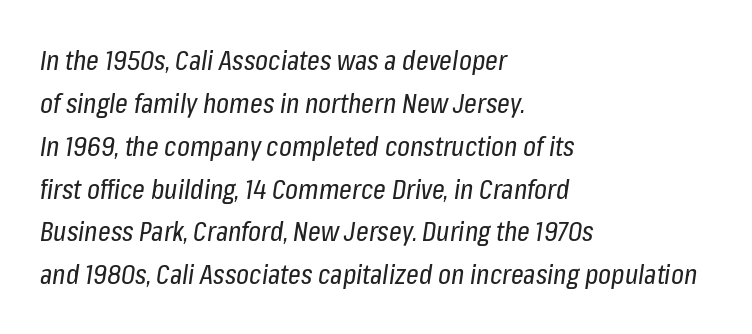
The rag falls on the right side of this text block. Observe the lean: these are italic letterforms. Vertical spacing — default. Just letters on the line, the space beneath them empty.
